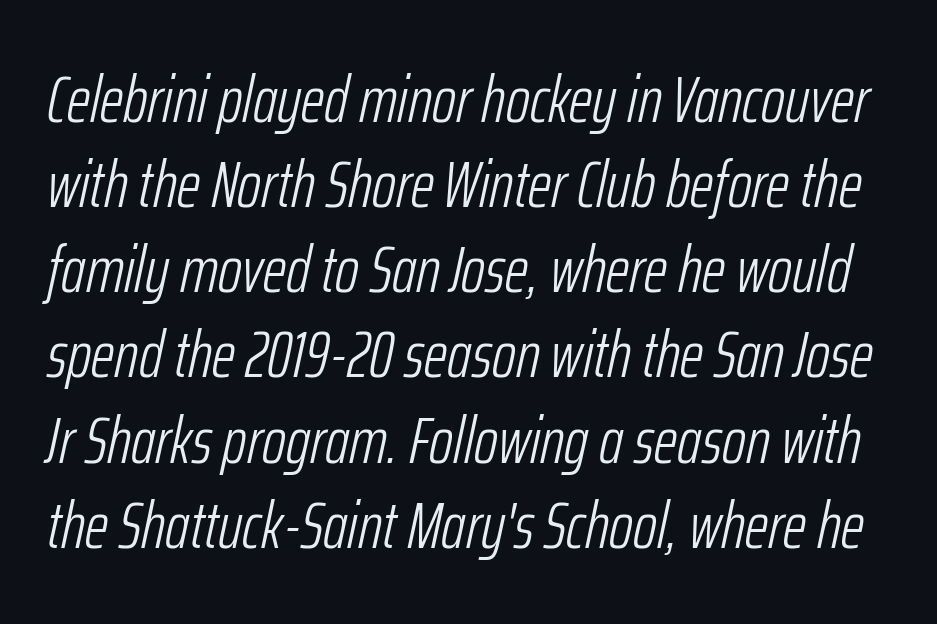
The image shows 66 px light, condensed type, italic (leaning right); set normal line spacing (1.29x), normal letter spacing, not underlined; low stroke contrast and a medium x-height.
